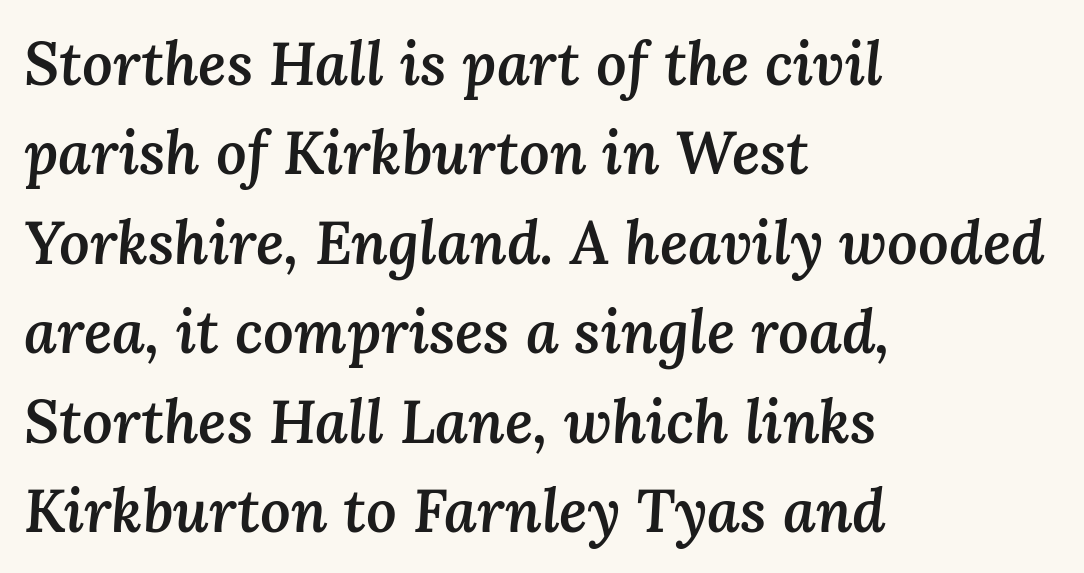
{"italic": "yes", "lean": "right", "slant_degrees": 3, "bold": "semi", "weight": "semibold", "width": "normal", "stroke_contrast": "medium", "x_height": "medium", "monospaced": "no", "underline": "no", "align": "left", "line_spacing": "normal", "line_spacing_ratio": 1.49, "letter_spacing": "normal", "letter_spacing_em": 0.0, "glyph_px": 60}
